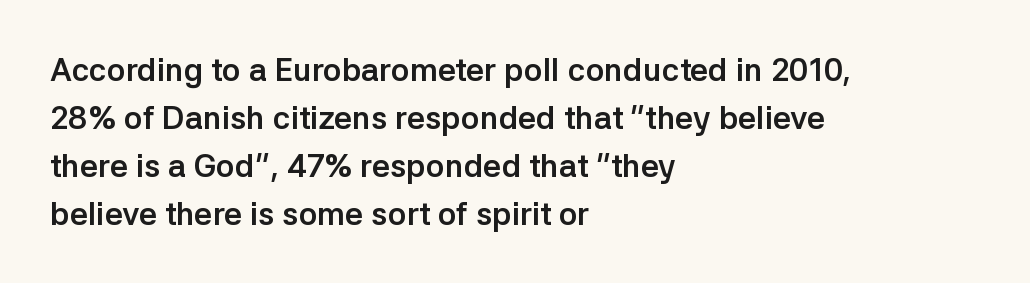
You can tell it's not italic because the verticals are truly vertical. Leading matches the norm, producing a regular column. This is heavy type, rendered in bold. The passage shown is not underscored anywhere.
